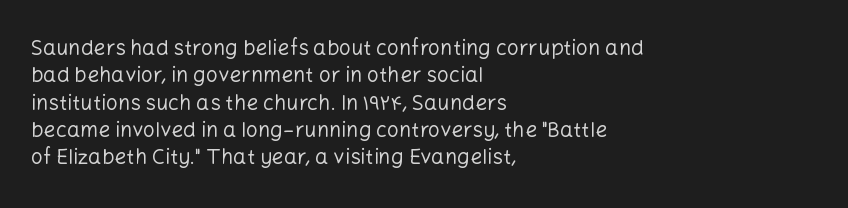
Q: Is the text bold? A: No.
Q: Is the text italic (slanted)? A: No, it is upright.
Q: Is the text underlined? A: No.
Q: How is the paragraph aligned? A: Left-aligned.
Q: Is the spacing between letters normal or unusually wide? A: Normal.
Q: Is the spacing between lines tight, normal or loose? A: Normal.
